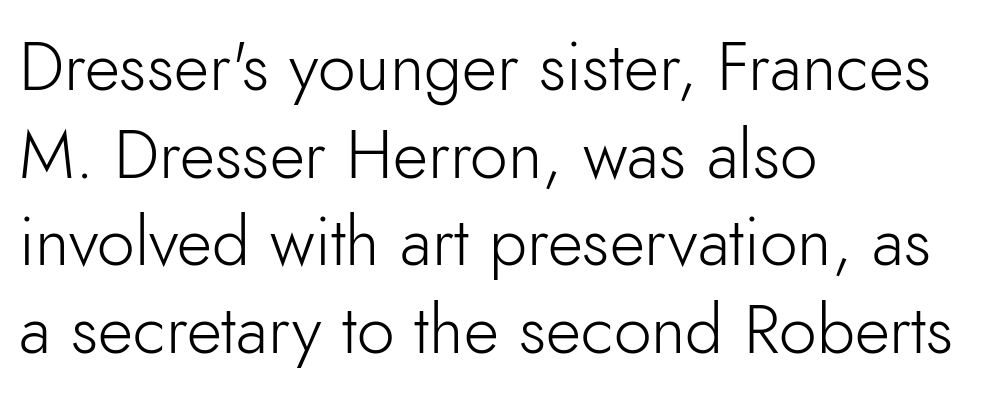
This block has exactly the height ordinary leading produces. Are there feet on the stems? There aren't — it's a sans. Posture: straight, roman, zero tilt. Bold? No — there's no thickening of the strokes. The strip under each line holds only bare page. Is the block centered? No — it sits flush against the left margin.
